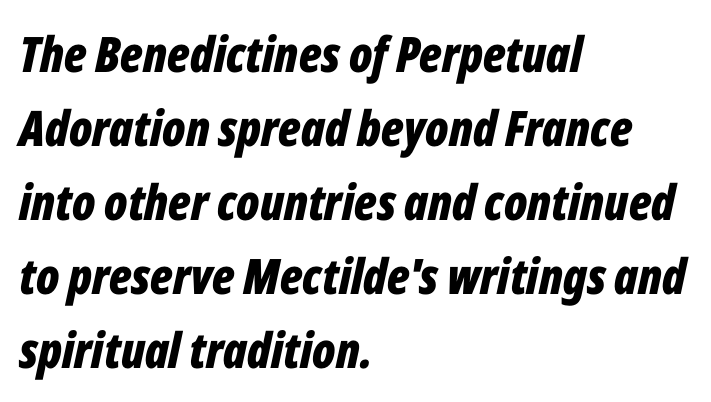
Typographic density is high because the face is bold. Spacing between characters is what you'd get straight out of the box. Style check: oblique. Teacher's note: observe the even left margin — that is flush-left alignment. Spacing verdict: proportional, widths tailored to each character. Successive baselines arrive at the customary interval.
